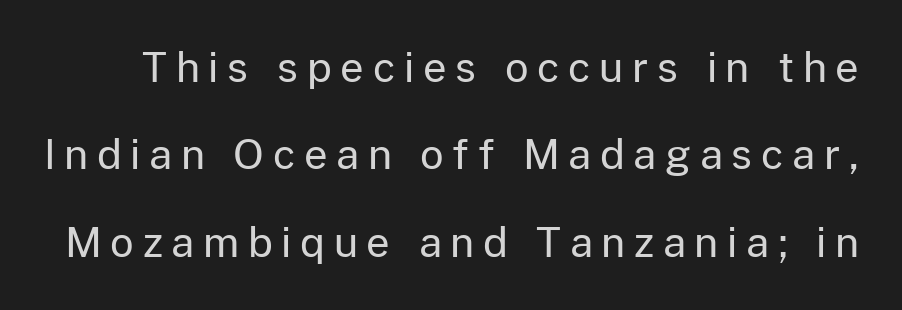
{"serif": "no", "italic": "no", "bold": "no", "weight": "regular", "width": "normal", "stroke_contrast": "low", "x_height": "medium", "monospaced": "no", "underline": "no", "line_spacing": "loose", "line_spacing_ratio": 2.13, "letter_spacing": "wide", "letter_spacing_em": 0.21, "glyph_px": 41}
